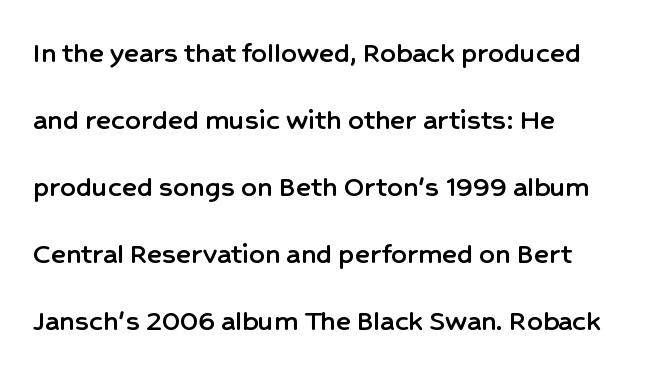
The image shows 31 px sans-serif type, upright; set left-aligned, loose line spacing (2.16x), normal letter spacing, not underlined; low stroke contrast and a medium x-height.
